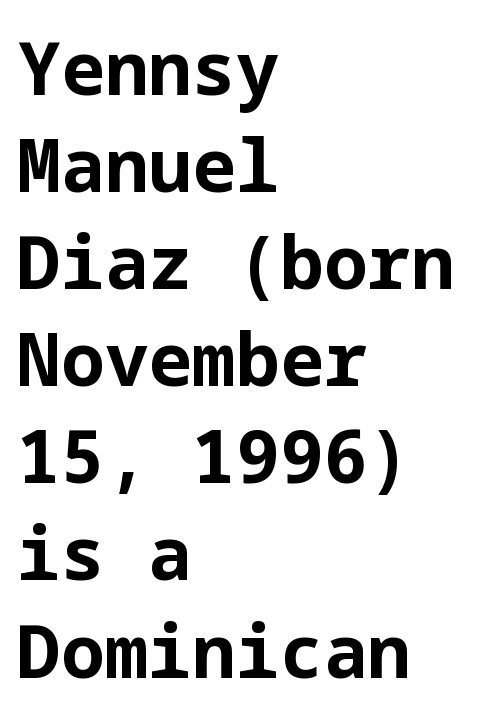
Letter spacing: default. The font's upright variant was chosen for this text. Regarding leading, the lines here are spaced in the standard way. The face used here is a sans, in the tradition of grotesques and geometrics.
